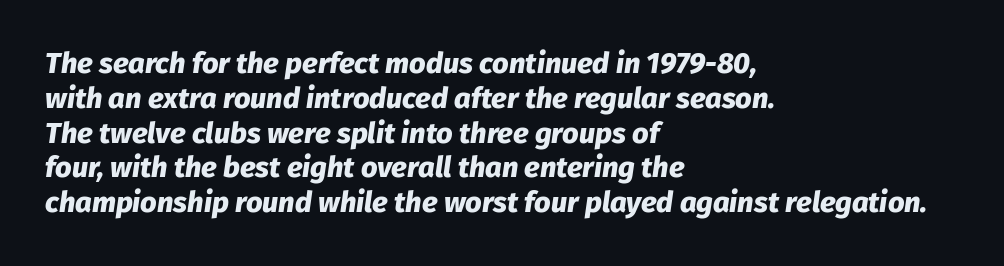
The image shows 29 px heavy type, italic (leaning right); set left-aligned, line spacing 1.2x, normal letter spacing, not underlined; low stroke contrast and a medium x-height.
